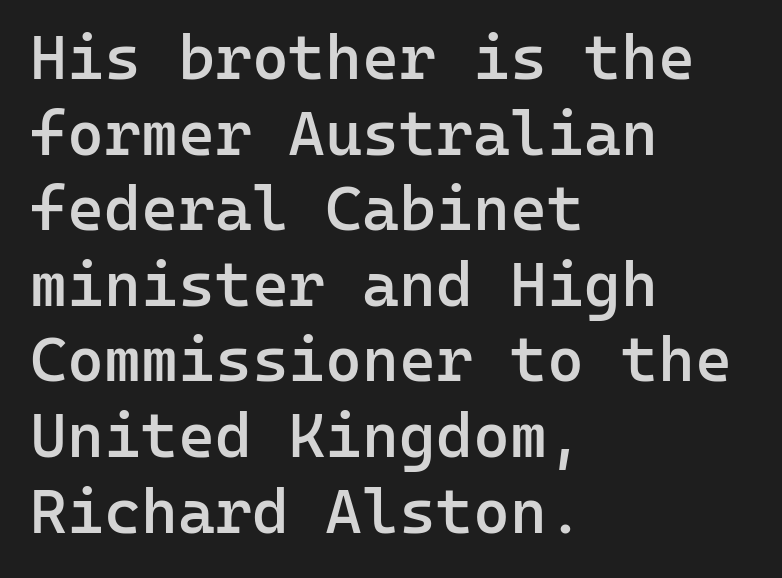
{"serif": "no", "italic": "no", "bold": "semi", "weight": "semibold", "width": "normal", "stroke_contrast": "low", "x_height": "medium", "monospaced": "yes", "underline": "no", "align": "left", "line_spacing_ratio": 1.2, "letter_spacing": "normal", "letter_spacing_em": 0.0, "glyph_px": 63}
